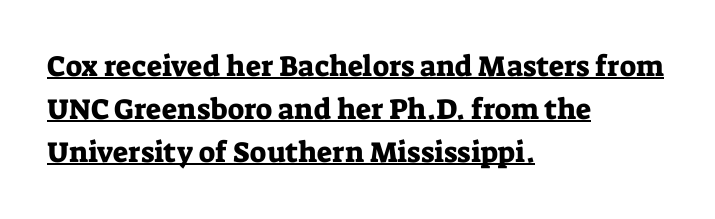
{"serif": "yes", "italic": "no", "width": "normal", "stroke_contrast": "low", "x_height": "medium", "monospaced": "no", "underline": "yes", "align": "left", "line_spacing": "normal", "line_spacing_ratio": 1.48, "letter_spacing": "normal", "letter_spacing_em": 0.0, "glyph_px": 29}
